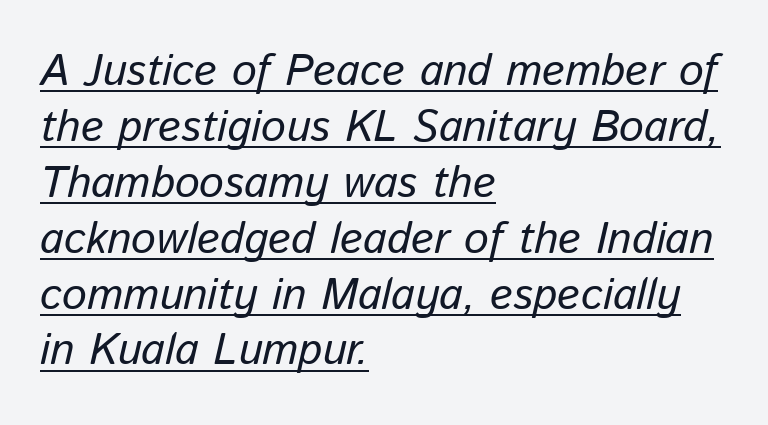
Q: Is the text bold? A: No.
Q: Is the text italic (slanted)? A: Yes, it leans right by about 13 degrees.
Q: Is the text underlined? A: Yes.
Q: How is the paragraph aligned? A: Left-aligned.
Q: Is the spacing between letters normal or unusually wide? A: Normal.
Q: Is the spacing between lines tight, normal or loose? A: Normal.
Q: Width (condensed, normal, or wide)? A: Normal.
Q: Stroke contrast? A: Low.
Q: x-height? A: Medium.
Q: Monospaced? A: No.
